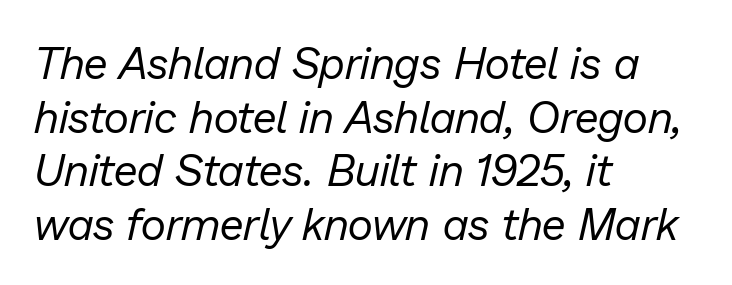
Note the varied advance widths — an 'i' is clearly narrower than an 'm'. A clean baseline with only descenders dipping below it. Short note: letters normally spaced. In CSS terms this would be text-align: left.
